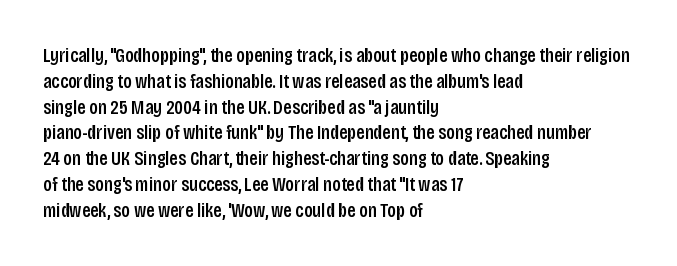
{"italic": "no", "underline": "no", "align": "left", "line_spacing": "normal", "line_spacing_ratio": 1.29, "letter_spacing": "normal", "letter_spacing_em": 0.0, "glyph_px": 20}
